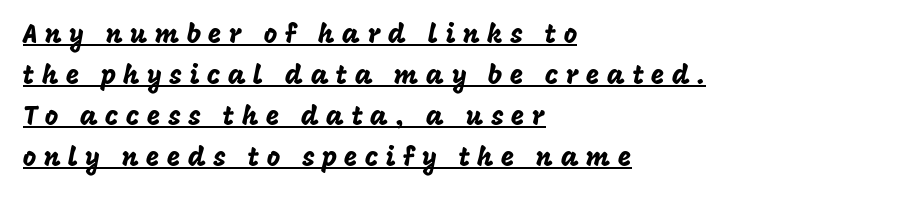
These lines have a slow, spaced-out rhythm from letter to letter. The paragraph shown leans on its left margin. Honestly, the underline is the first thing you notice here.
